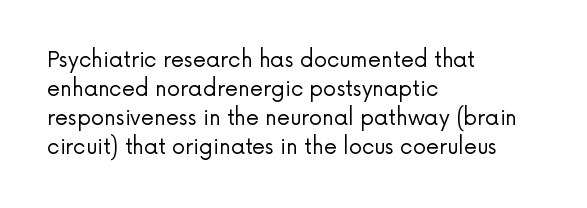
Letters rest on an invisible, unmarked baseline. Heaviness? Minimal to ordinary, like unemphasized prose. The rendering anchors every line to the left-hand side. The line-height multiplier appears to be the usual default.
